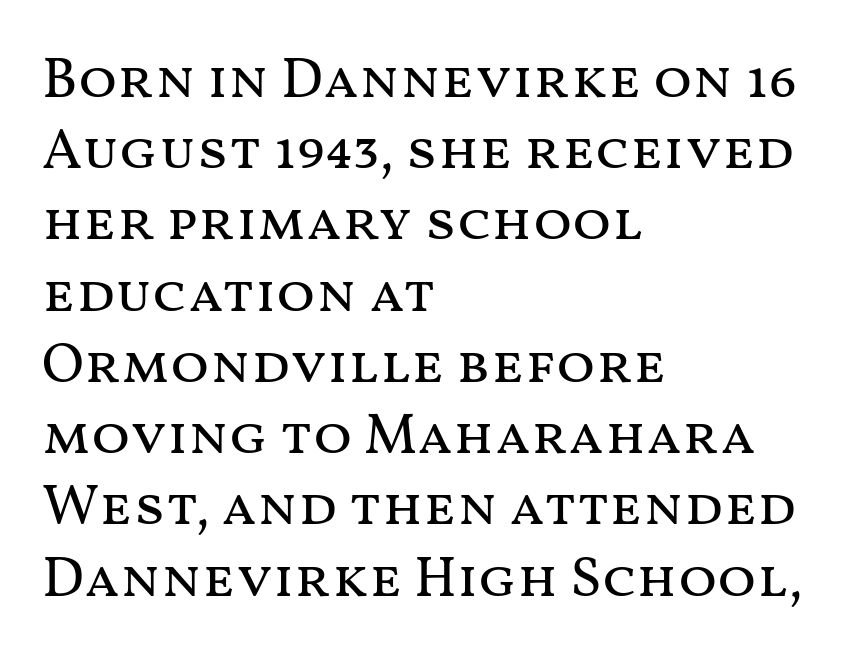
Q: Is the text bold? A: No.
Q: Is the text italic (slanted)? A: No, it is upright.
Q: Is the text underlined? A: No.
Q: How is the paragraph aligned? A: Left-aligned.
Q: Is the spacing between letters normal or unusually wide? A: Normal.
Q: Is the spacing between lines tight, normal or loose? A: Normal.
Q: Width (condensed, normal, or wide)? A: Wide.
Q: Stroke contrast? A: Medium.
Q: x-height? A: Medium.
Q: Monospaced? A: No.
